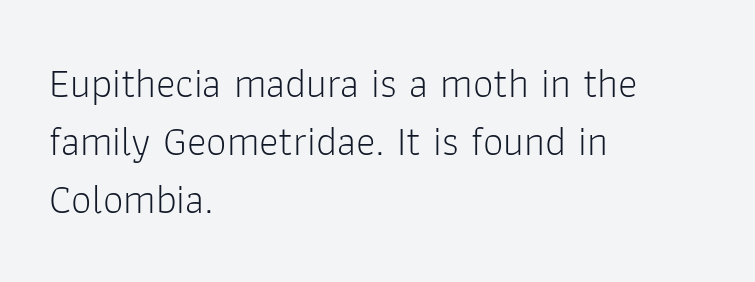
Q: Is the text bold? A: No.
Q: Is the text italic (slanted)? A: No, it is upright.
Q: Is the typeface a serif or a sans-serif typeface? A: Sans-serif.
Q: Is the text underlined? A: No.
Q: How is the paragraph aligned? A: Left-aligned.
Q: Is the spacing between letters normal or unusually wide? A: Normal.
Q: Is the spacing between lines tight, normal or loose? A: Normal.
Q: Width (condensed, normal, or wide)? A: Normal.
Q: Stroke contrast? A: Low.
Q: x-height? A: Medium.
Q: Monospaced? A: No.
